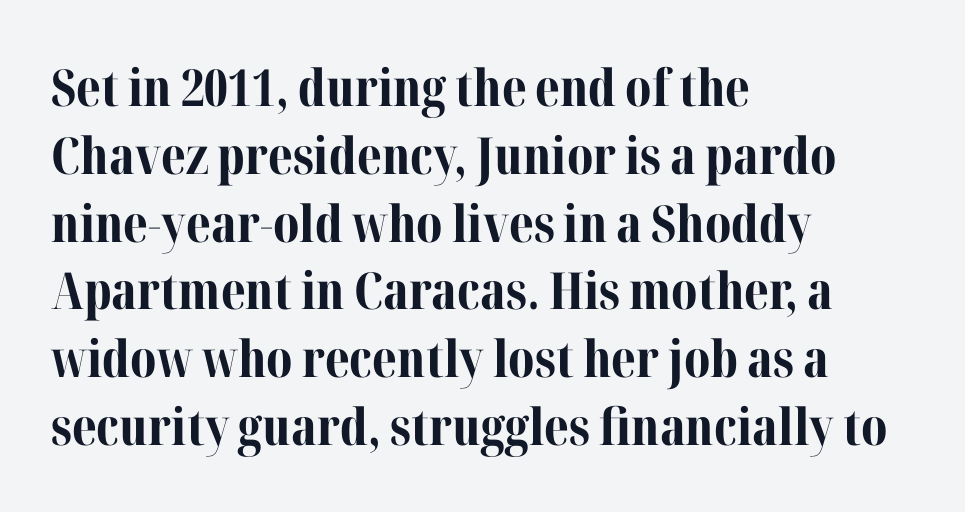
Letter spacing: default. Typesetter's note: full bold, strokes at maximum text heaviness. The rendering anchors every line to the left-hand side. Note the varied advance widths — an 'i' is clearly narrower than an 'm'.
